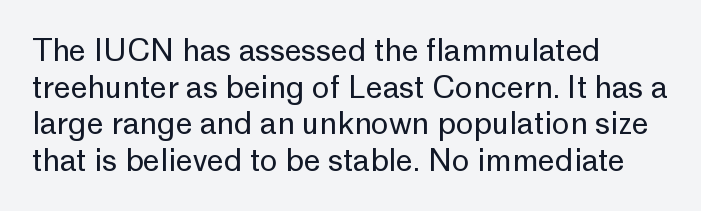
Q: Is the text bold? A: No.
Q: Is the text italic (slanted)? A: No, it is upright.
Q: Is the typeface a serif or a sans-serif typeface? A: Sans-serif.
Q: Is the text underlined? A: No.
Q: How is the paragraph aligned? A: Left-aligned.
Q: Is the spacing between letters normal or unusually wide? A: Normal.
Q: Width (condensed, normal, or wide)? A: Normal.
Q: Stroke contrast? A: Low.
Q: x-height? A: Medium.
Q: Monospaced? A: No.
